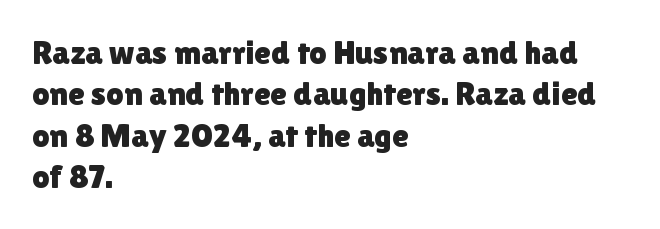
{"serif": "no", "italic": "no", "width": "normal", "stroke_contrast": "low", "x_height": "medium", "monospaced": "no", "underline": "no", "align": "left", "line_spacing_ratio": 1.22, "letter_spacing": "normal", "letter_spacing_em": 0.0, "glyph_px": 34}
